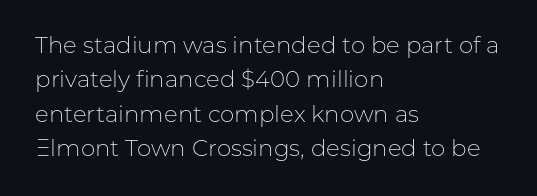
{"italic": "no", "bold": "no", "underline": "no", "align": "left", "line_spacing": "normal", "line_spacing_ratio": 1.49, "letter_spacing": "normal", "letter_spacing_em": 0.0, "glyph_px": 23}
